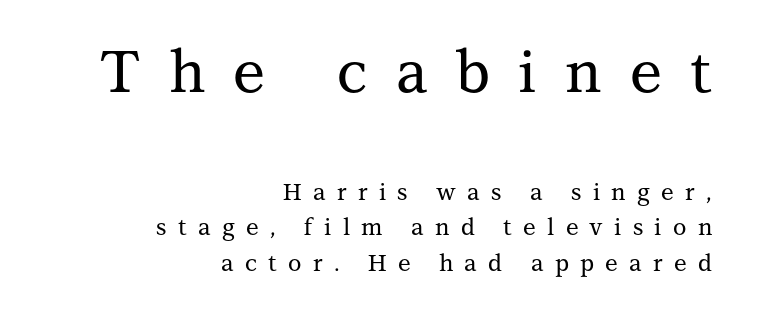
{"serif": "yes", "italic": "no", "width": "normal", "stroke_contrast": "medium", "x_height": "medium", "monospaced": "no", "underline": "no", "align": "right", "line_spacing": "normal", "line_spacing_ratio": 1.54, "letter_spacing": "wide", "letter_spacing_em": 0.49, "larger_block": "first", "size_ratio": 2.52, "glyph_px": 58}
